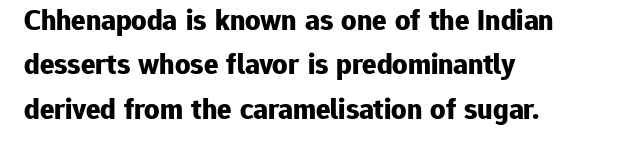
Q: Is the text bold? A: Yes.
Q: Is the text italic (slanted)? A: No, it is upright.
Q: Is the typeface a serif or a sans-serif typeface? A: Sans-serif.
Q: Is the text underlined? A: No.
Q: How is the paragraph aligned? A: Left-aligned.
Q: Is the spacing between letters normal or unusually wide? A: Normal.
Q: Is the spacing between lines tight, normal or loose? A: Normal.
Q: Width (condensed, normal, or wide)? A: Normal.
Q: Stroke contrast? A: Low.
Q: x-height? A: Medium.
Q: Monospaced? A: No.
